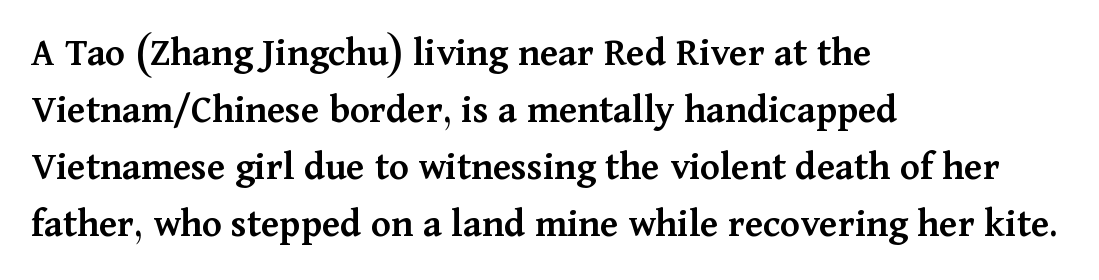
Weight: semibold (demi). Caption: standard tracking, unaltered. Visually the block forms a straight wall on the left and a jagged coastline on the right. Underline: absent.
